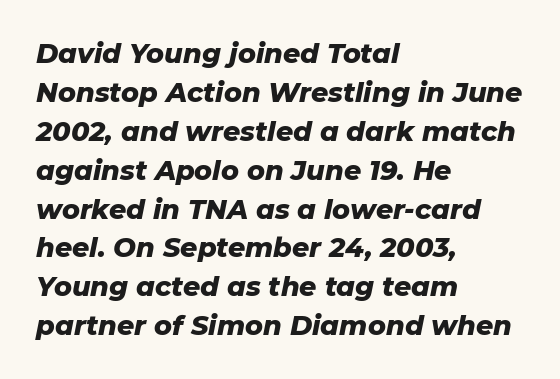
A typesetter would mark this as italic. The gaps between neighbouring characters are ordinary and unremarkable. This rendering uses left alignment, leaving the right contour irregular. Descender tails drop into unmarked territory. Compared with typical paragraphs, the rows here are spaced about the same.
